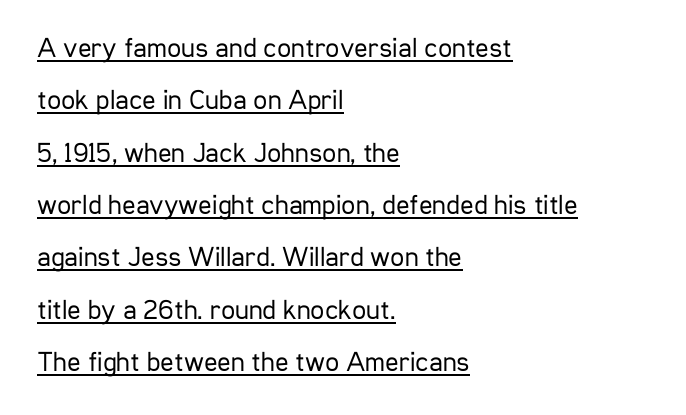
The image shows 28 px regular-weight, condensed sans-serif type, upright; set left-aligned, line spacing 1.87x, normal letter spacing, underlined; low stroke contrast and a medium x-height.
